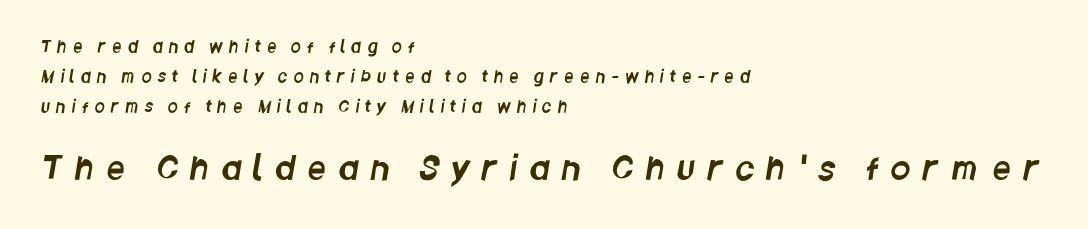
{"serif": "no", "width": "condensed", "stroke_contrast": "low", "x_height": "large", "monospaced": "no", "underline": "no", "align": "left", "line_spacing_ratio": 1.87, "letter_spacing": "wide", "letter_spacing_em": 0.4, "larger_block": "second", "size_ratio": 2.0, "glyph_px": 32}
